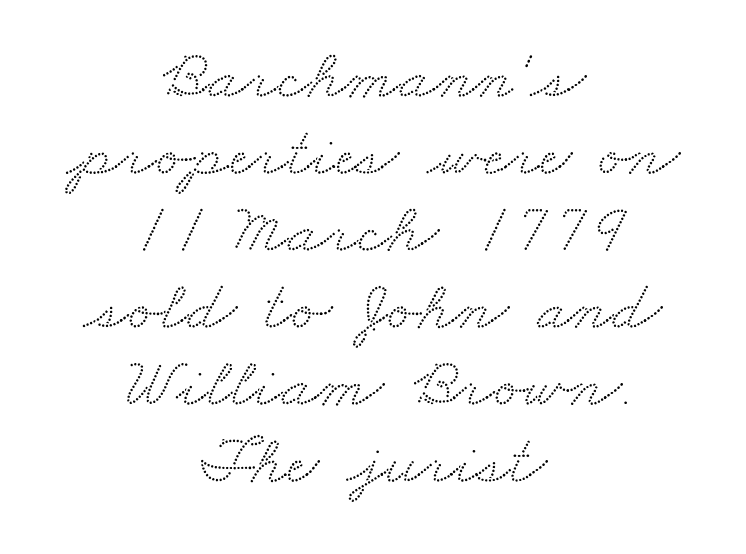
Is the letter spacing exaggerated? No — it looks like the ordinary default. Words float on clear page, feet unadorned. Observe the serifs anchoring each vertical stroke in this sample. One-word summary of the alignment: center. The face used here is proportionally spaced, like ordinary book or web type. Quick note: interline space is minimal.
